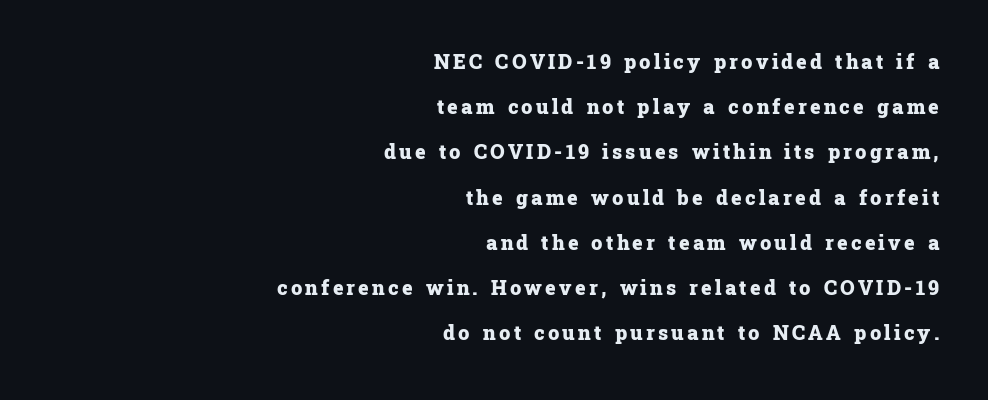
How would I describe the line gaps? Wide and relaxed. These lines were composed using upright roman letters. Words float on clear page, feet unadorned. The setting favours the right margin, as signatures and pull-quotes sometimes do. Summary of weight: heavy, a full bold.
